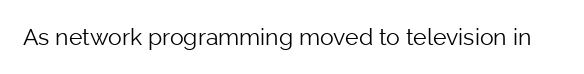
Q: Is the text bold? A: No.
Q: Is the text italic (slanted)? A: No, it is upright.
Q: Is the text underlined? A: No.
Q: Is the spacing between letters normal or unusually wide? A: Normal.
